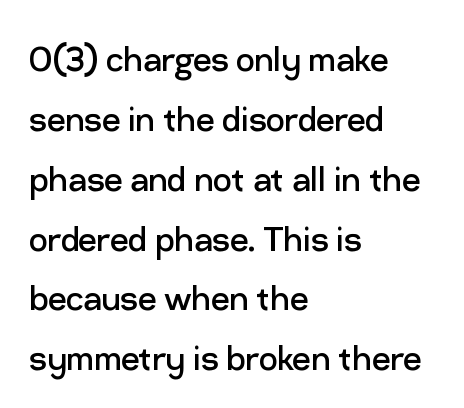
In terms of leading, this rendering sits right in the middle. Every stem runs plumb, perpendicular to the baseline. Underline: absent. The typeface has the unassuming heft of standard copy or less.
